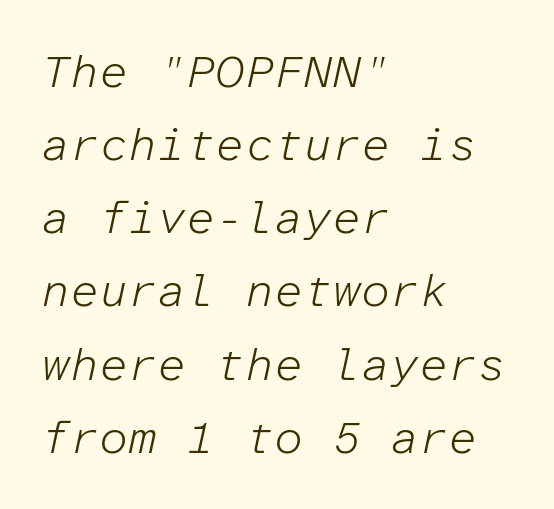
{"italic": "yes", "lean": "right", "slant_degrees": 12, "bold": "no", "weight": "light", "width": "normal", "stroke_contrast": "low", "x_height": "medium", "monospaced": "yes", "underline": "no", "align": "left", "line_spacing": "normal", "line_spacing_ratio": 1.59, "letter_spacing": "normal", "letter_spacing_em": 0.0, "glyph_px": 46}
